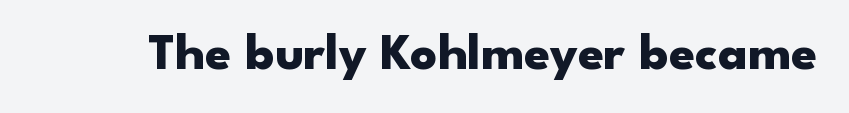
As a designer I'd log this as weight 700, bold. The tracking reads as untouched default to a designer's eye. The letters advance in unequal steps, a hallmark of proportional type. Look at the bottom of the vertical strokes: they stop flat, with no serifs. This rendering features lettering with no underline. Nope, not italic — everything's standing straight.
